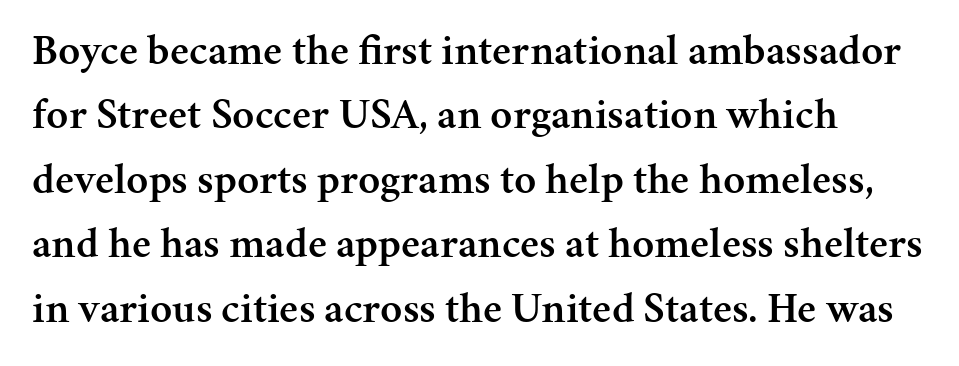
Q: Is the text bold? A: Semi-bold.
Q: Is the text italic (slanted)? A: No, it is upright.
Q: Is the typeface a serif or a sans-serif typeface? A: Serif.
Q: Is the text underlined? A: No.
Q: How is the paragraph aligned? A: Left-aligned.
Q: Is the spacing between letters normal or unusually wide? A: Normal.
Q: Is the spacing between lines tight, normal or loose? A: Normal.
Q: Width (condensed, normal, or wide)? A: Normal.
Q: Stroke contrast? A: Medium.
Q: x-height? A: Medium.
Q: Monospaced? A: No.
